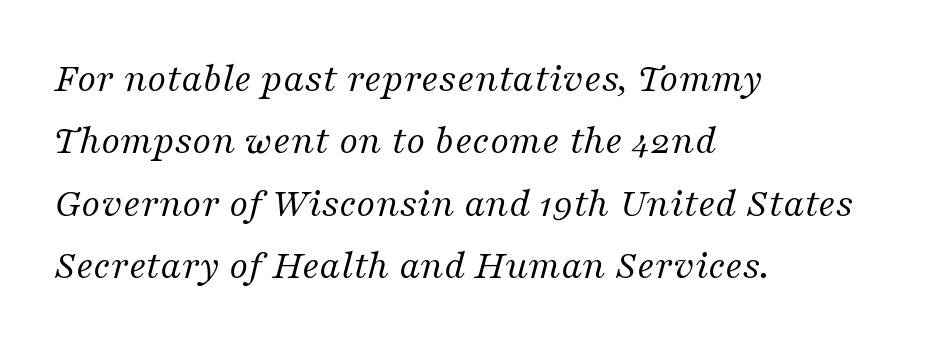
{"serif": "yes", "italic": "yes", "lean": "right", "slant_degrees": 16, "bold": "no", "weight": "regular", "width": "normal", "stroke_contrast": "medium", "x_height": "medium", "monospaced": "no", "underline": "no", "align": "left", "line_spacing": "normal", "line_spacing_ratio": 1.52, "letter_spacing": "normal", "letter_spacing_em": 0.0, "glyph_px": 41}
